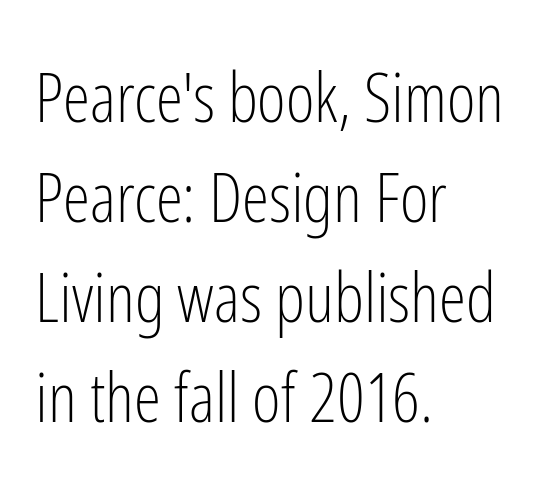
The image shows 69 px light, condensed sans-serif type, upright; set left-aligned, normal line spacing (1.45x), normal letter spacing, not underlined; low stroke contrast and a medium x-height.
